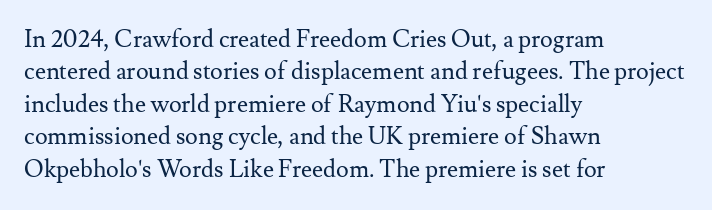
The typesetter chose a ragged-right arrangement here. In terms of letterspacing, this is plain default setting. Descenders hang freely into open space. A typesetter would call this leading conventional body-copy spacing. Stems and bowls with no extra thickness — not bold.
